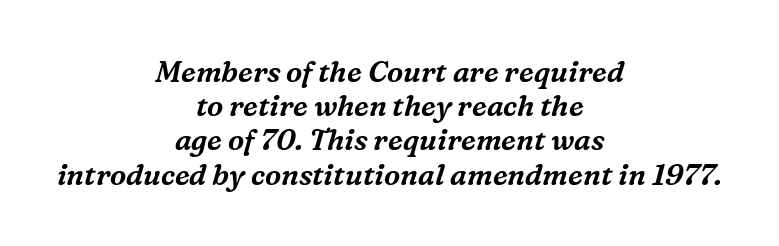
The image shows 29 px serif type, italic (leaning right); set centered, line spacing 1.18x, normal letter spacing, not underlined; medium stroke contrast and a medium x-height.
